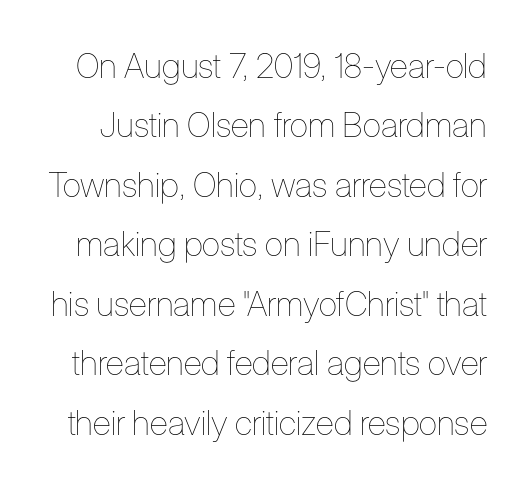
Q: Is the text bold? A: No.
Q: Is the text italic (slanted)? A: No, it is upright.
Q: Is the text underlined? A: No.
Q: Is the spacing between letters normal or unusually wide? A: Normal.
Q: Width (condensed, normal, or wide)? A: Condensed.
Q: Stroke contrast? A: Low.
Q: x-height? A: Medium.
Q: Monospaced? A: No.
